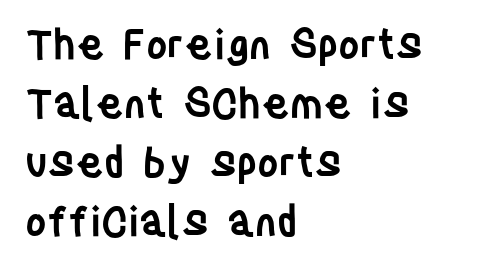
The image shows 41 px semibold, condensed sans-serif type, upright; set left-aligned, normal line spacing (1.44x), normal letter spacing, not underlined; low stroke contrast and a large x-height.
